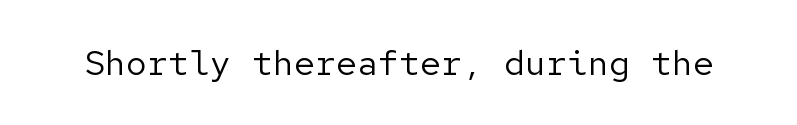
Q: Is the text bold? A: No.
Q: Is the text italic (slanted)? A: No, it is upright.
Q: Is the typeface a serif or a sans-serif typeface? A: Sans-serif.
Q: Is the text underlined? A: No.
Q: Is the spacing between letters normal or unusually wide? A: Normal.
Q: Width (condensed, normal, or wide)? A: Normal.
Q: Stroke contrast? A: Low.
Q: x-height? A: Medium.
